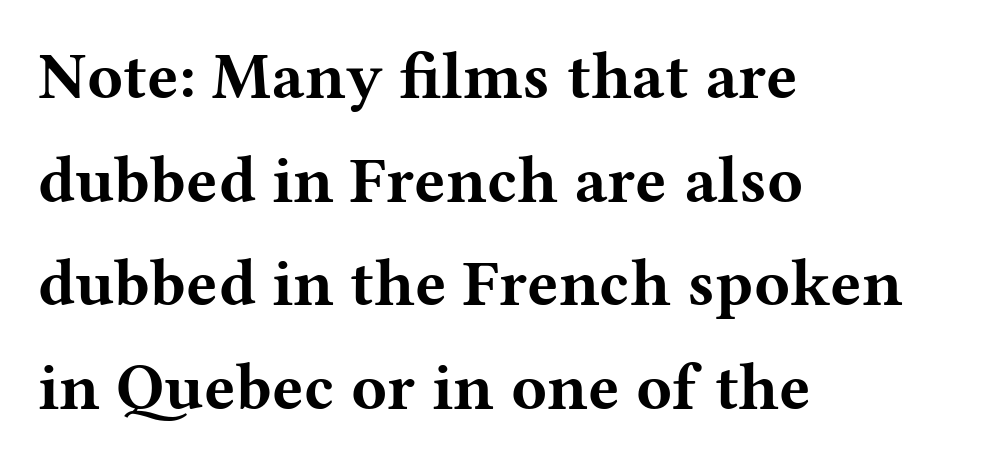
Q: Is the text bold? A: Yes.
Q: Is the text italic (slanted)? A: No, it is upright.
Q: Is the typeface a serif or a sans-serif typeface? A: Serif.
Q: Is the text underlined? A: No.
Q: How is the paragraph aligned? A: Left-aligned.
Q: Is the spacing between letters normal or unusually wide? A: Normal.
Q: Is the spacing between lines tight, normal or loose? A: Normal.
Q: Width (condensed, normal, or wide)? A: Wide.
Q: Stroke contrast? A: Medium.
Q: x-height? A: Medium.
Q: Monospaced? A: No.
